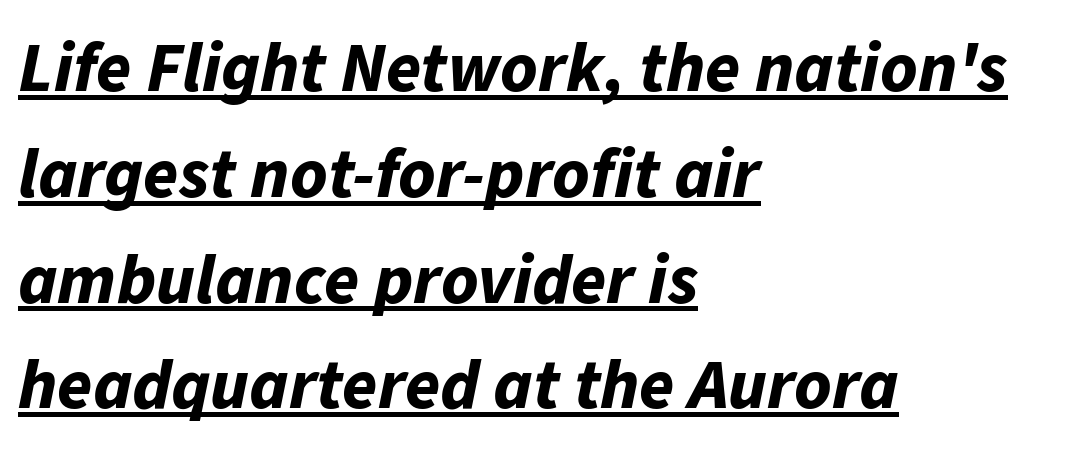
The image shows 71 px bold type, italic (leaning right); set left-aligned, normal line spacing (1.49x), normal letter spacing, underlined; low stroke contrast and a medium x-height.
